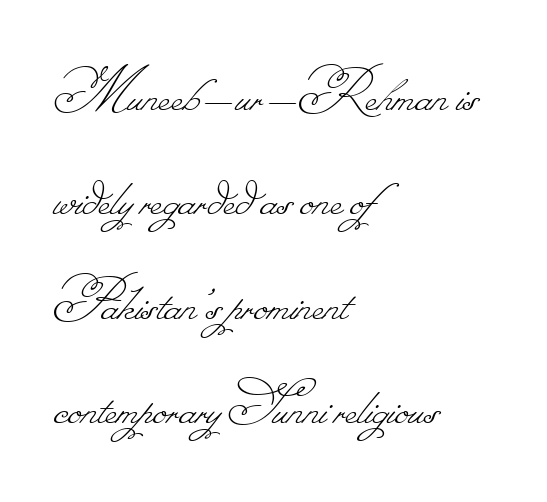
{"bold": "no", "weight": "thin", "width": "normal", "stroke_contrast": "low", "monospaced": "no", "underline": "no", "align": "left", "line_spacing": "normal", "line_spacing_ratio": 1.58, "letter_spacing": "normal", "letter_spacing_em": 0.0, "glyph_px": 66}
